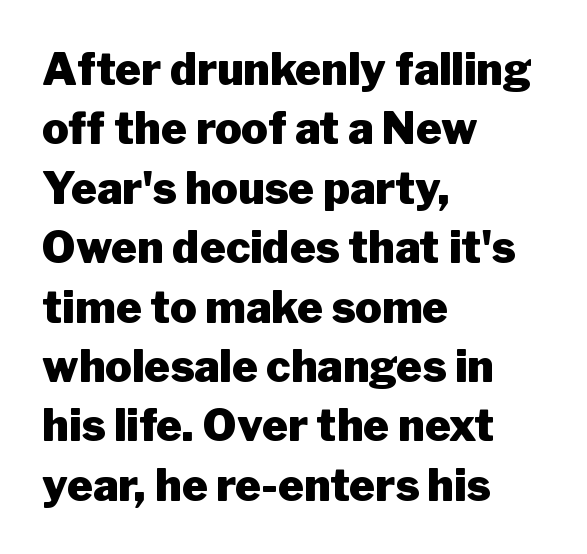
Bare-footed words on every line. The rendering keeps characters at their native spacing. A student would call this left alignment; a typographer would say flush left, rag right. Type style note: lacks serifs.
